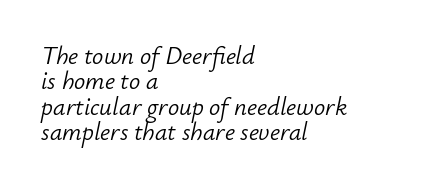
{"italic": "yes", "lean": "right", "slant_degrees": 12, "bold": "no", "underline": "no", "align": "left", "line_spacing": "tight", "line_spacing_ratio": 1.02, "letter_spacing": "normal", "letter_spacing_em": 0.0, "glyph_px": 25}
